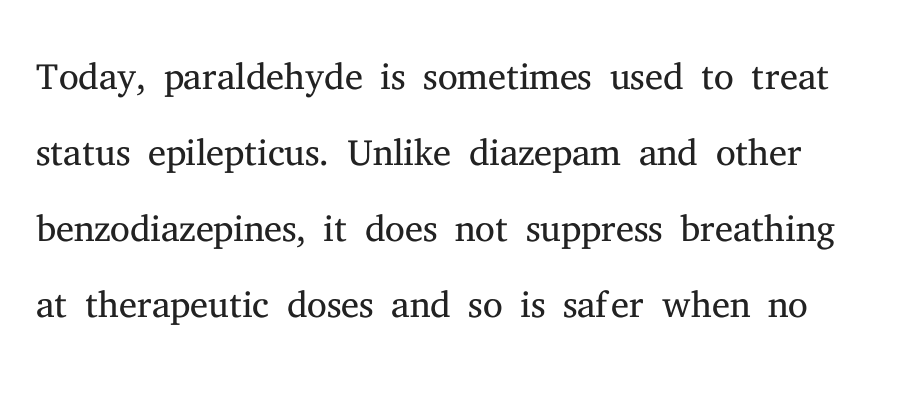
{"serif": "yes", "italic": "no", "bold": "no", "weight": "light", "width": "normal", "stroke_contrast": "medium", "x_height": "medium", "monospaced": "no", "underline": "no", "line_spacing": "normal", "line_spacing_ratio": 1.36, "letter_spacing": "normal", "letter_spacing_em": 0.0, "glyph_px": 56}
